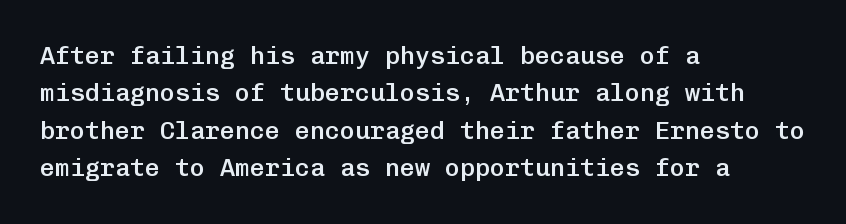
The image shows 25 px text type, upright; set left-aligned, normal line spacing (1.5x), normal letter spacing, not underlined.
